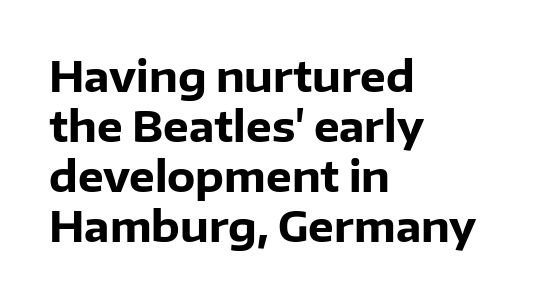
{"serif": "no", "italic": "no", "bold": "yes", "weight": "heavy", "width": "normal", "stroke_contrast": "low", "x_height": "medium", "monospaced": "no", "underline": "no", "align": "left", "line_spacing_ratio": 1.22, "letter_spacing": "normal", "letter_spacing_em": 0.0, "glyph_px": 41}
